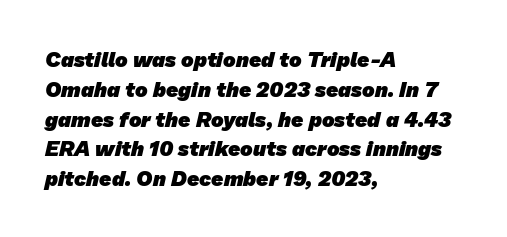
The image shows 21 px bold type; set left-aligned, normal line spacing (1.42x), normal letter spacing, not underlined.
